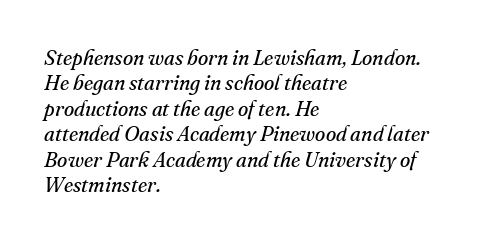
Default kerning and tracking; the words read as compact shapes. Leftover space on each line is placed entirely after the last word. Slanted lettering throughout. A clean baseline with only descenders dipping below it.
